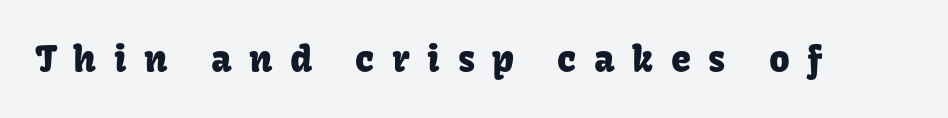
The image shows 36 px sans-serif type, upright; set unusually wide letter spacing (+0.49 em), not underlined; low stroke contrast and a medium x-height.
